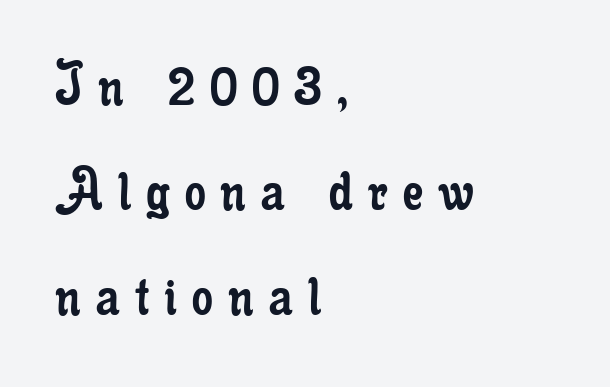
The strip under each line holds only bare page. The letterforms sit at book weight or below. This sample is left-justified, so line endings fall wherever the words run out. Baseline-to-baseline distance is the conventional proportion of letter height.
